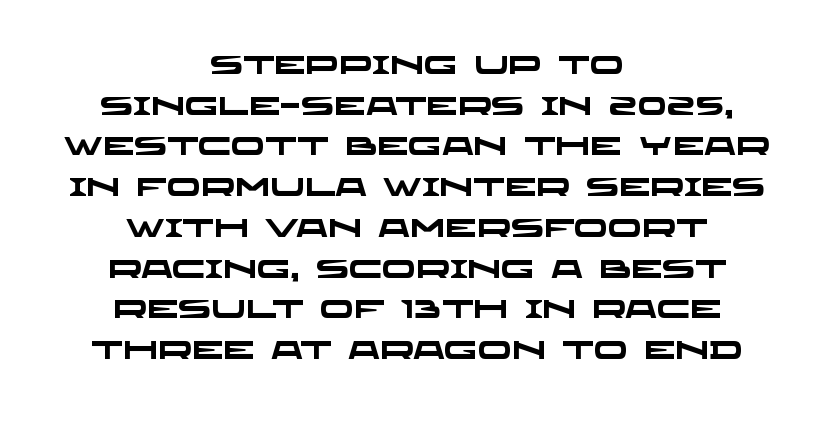
{"bold": "yes", "underline": "no", "align": "center", "line_spacing": "normal", "line_spacing_ratio": 1.63, "letter_spacing": "normal", "letter_spacing_em": 0.0, "glyph_px": 25}
